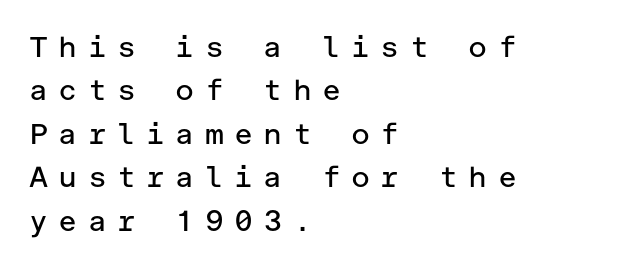
Q: Is the text bold? A: No.
Q: Is the text italic (slanted)? A: No, it is upright.
Q: Is the typeface a serif or a sans-serif typeface? A: Sans-serif.
Q: Is the text underlined? A: No.
Q: How is the paragraph aligned? A: Left-aligned.
Q: Is the spacing between letters normal or unusually wide? A: Unusually wide.
Q: Is the spacing between lines tight, normal or loose? A: Normal.
Q: Width (condensed, normal, or wide)? A: Normal.
Q: Stroke contrast? A: Low.
Q: x-height? A: Medium.
